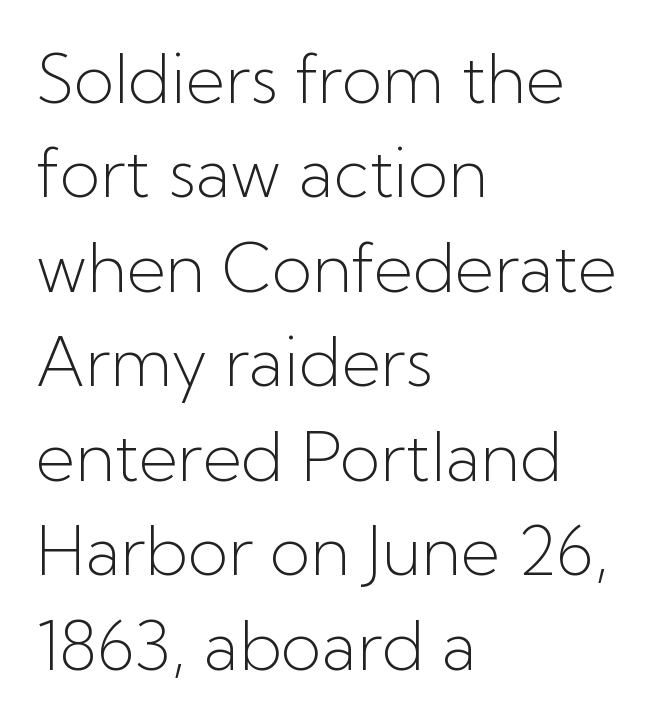
Q: Is the text bold? A: No.
Q: Is the text italic (slanted)? A: No, it is upright.
Q: Is the typeface a serif or a sans-serif typeface? A: Sans-serif.
Q: Is the text underlined? A: No.
Q: How is the paragraph aligned? A: Left-aligned.
Q: Is the spacing between letters normal or unusually wide? A: Normal.
Q: Is the spacing between lines tight, normal or loose? A: Normal.
Q: Width (condensed, normal, or wide)? A: Normal.
Q: Stroke contrast? A: Low.
Q: x-height? A: Medium.
Q: Monospaced? A: No.
